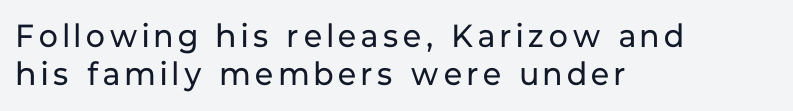
{"serif": "no", "italic": "no", "bold": "no", "weight": "regular", "width": "normal", "stroke_contrast": "low", "x_height": "medium", "monospaced": "no", "underline": "no", "align": "left", "line_spacing_ratio": 1.2, "glyph_px": 32}
